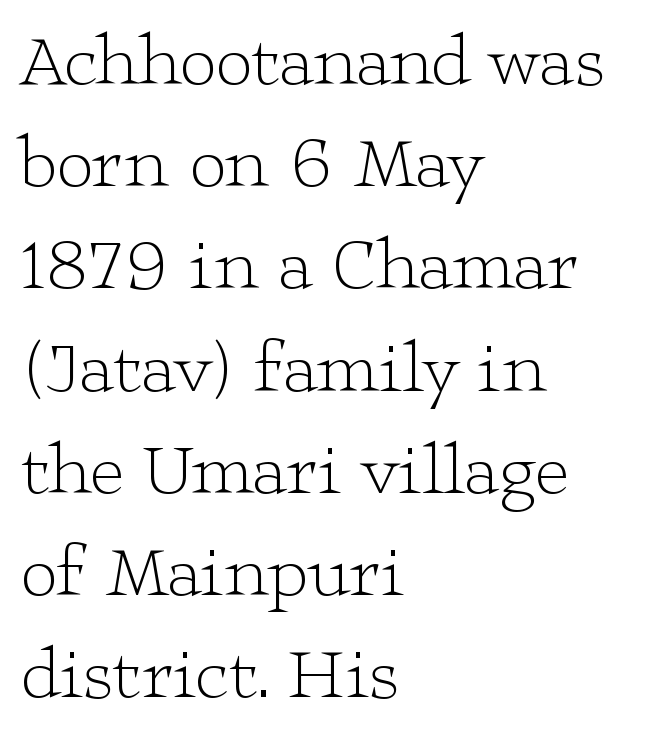
{"serif": "yes", "italic": "no", "bold": "no", "weight": "light", "width": "wide", "stroke_contrast": "low", "x_height": "medium", "monospaced": "no", "underline": "no", "align": "left", "line_spacing": "normal", "line_spacing_ratio": 1.4, "letter_spacing": "normal", "letter_spacing_em": 0.0, "glyph_px": 73}
